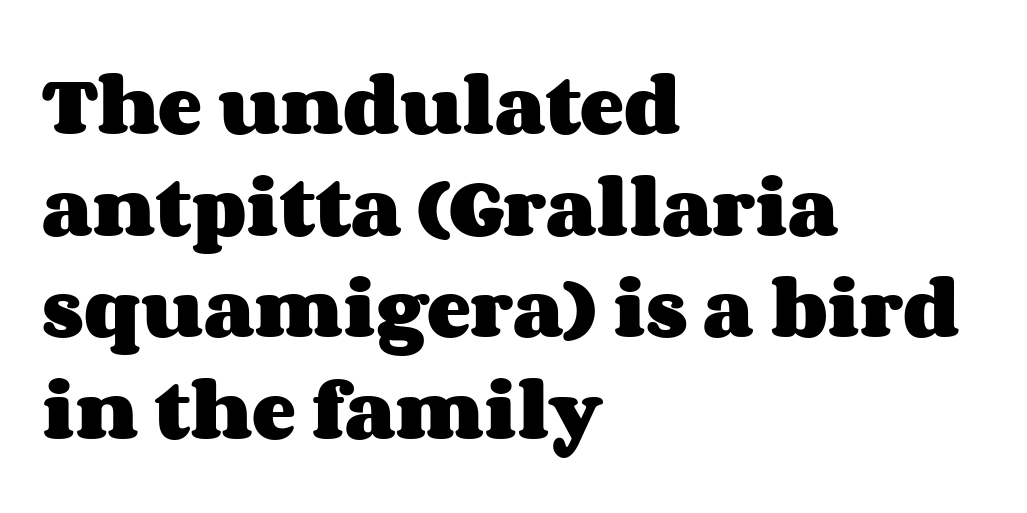
Q: Is the text bold? A: Yes.
Q: Is the text italic (slanted)? A: No, it is upright.
Q: Is the text underlined? A: No.
Q: How is the paragraph aligned? A: Left-aligned.
Q: Is the spacing between letters normal or unusually wide? A: Normal.
Q: Is the spacing between lines tight, normal or loose? A: Normal.
Q: Width (condensed, normal, or wide)? A: Wide.
Q: Stroke contrast? A: Medium.
Q: x-height? A: Large.
Q: Monospaced? A: No.
